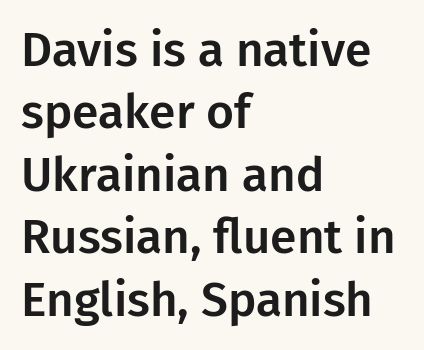
The image shows 48 px sans-serif type, upright; set left-aligned, normal line spacing (1.3x), normal letter spacing, not underlined; low stroke contrast and a medium x-height.
